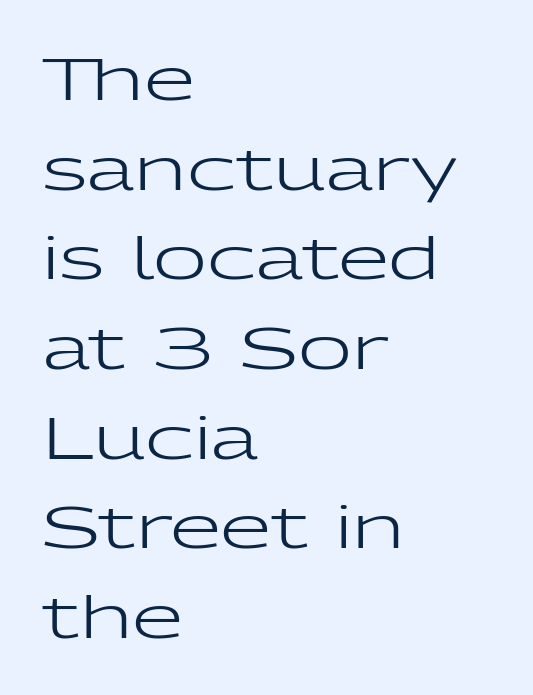
{"serif": "no", "italic": "no", "bold": "no", "weight": "regular", "width": "wide", "stroke_contrast": "low", "x_height": "medium", "monospaced": "no", "underline": "no", "align": "left", "line_spacing": "normal", "line_spacing_ratio": 1.52, "letter_spacing": "normal", "letter_spacing_em": 0.0, "glyph_px": 59}
